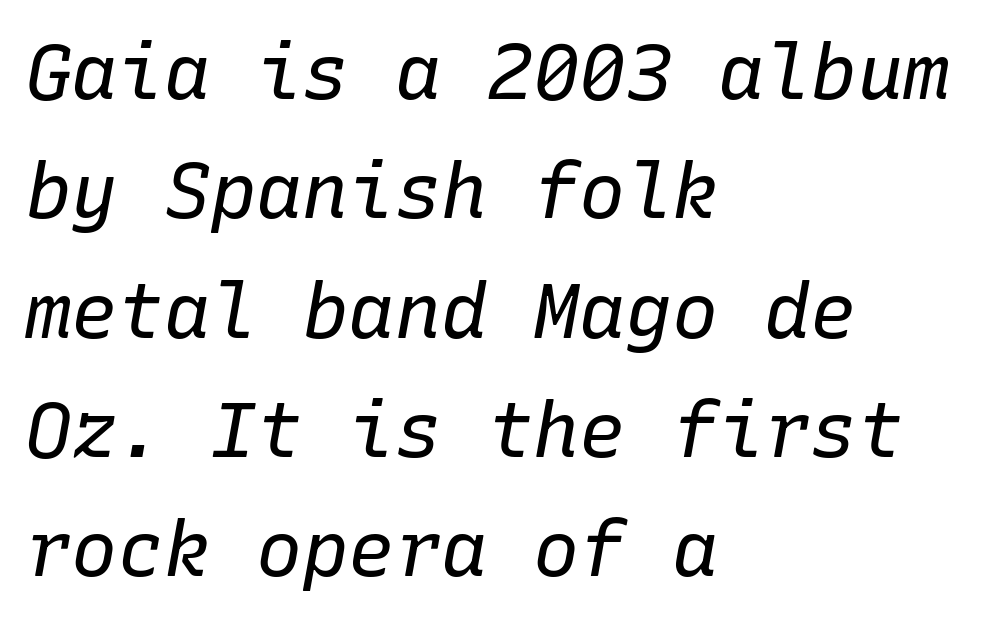
Q: Is the text bold? A: No.
Q: Is the text italic (slanted)? A: Yes, it leans right by about 10 degrees.
Q: Is the text underlined? A: No.
Q: How is the paragraph aligned? A: Left-aligned.
Q: Is the spacing between letters normal or unusually wide? A: Normal.
Q: Is the spacing between lines tight, normal or loose? A: Normal.
Q: Width (condensed, normal, or wide)? A: Normal.
Q: Stroke contrast? A: Low.
Q: x-height? A: Medium.
Q: Monospaced? A: Yes.
